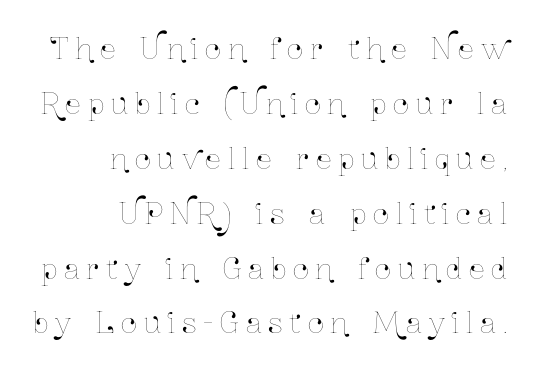
Q: Is the text italic (slanted)? A: No, it is upright.
Q: Is the text underlined? A: No.
Q: How is the paragraph aligned? A: Right-aligned.
Q: Is the spacing between letters normal or unusually wide? A: Unusually wide.
Q: Is the spacing between lines tight, normal or loose? A: Loose.
Q: Width (condensed, normal, or wide)? A: Condensed.
Q: Stroke contrast? A: Low.
Q: x-height? A: Medium.
Q: Monospaced? A: No.
